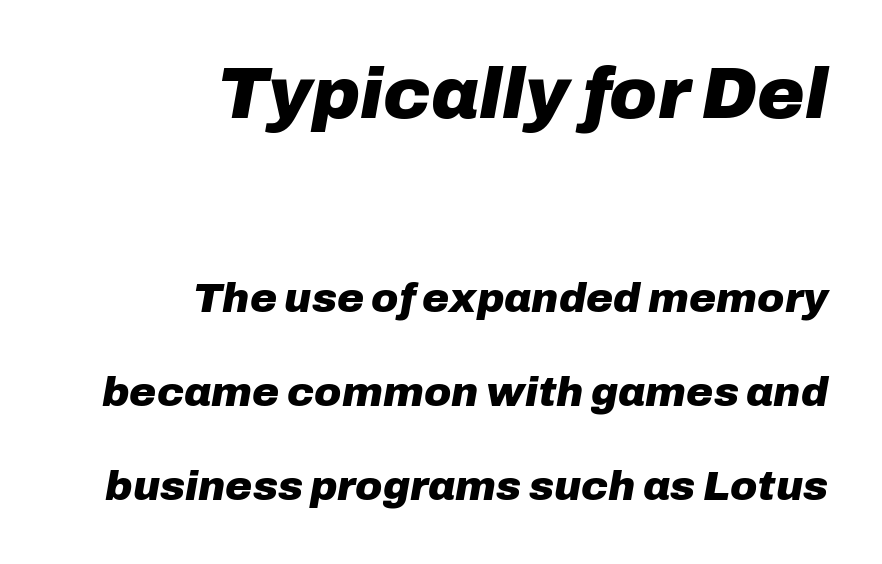
The image shows 72 px heavy type, italic (leaning right); set right-aligned, loose line spacing (2.29x), normal letter spacing, not underlined; the first (top) block is 1.76x larger; low stroke contrast and a medium x-height.
